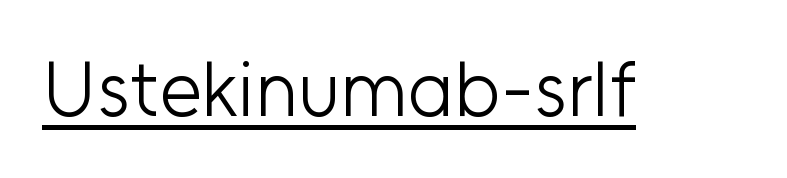
{"serif": "no", "italic": "no", "bold": "no", "weight": "light", "width": "normal", "stroke_contrast": "low", "x_height": "medium", "monospaced": "no", "underline": "yes", "letter_spacing": "normal", "letter_spacing_em": 0.0, "glyph_px": 77}
